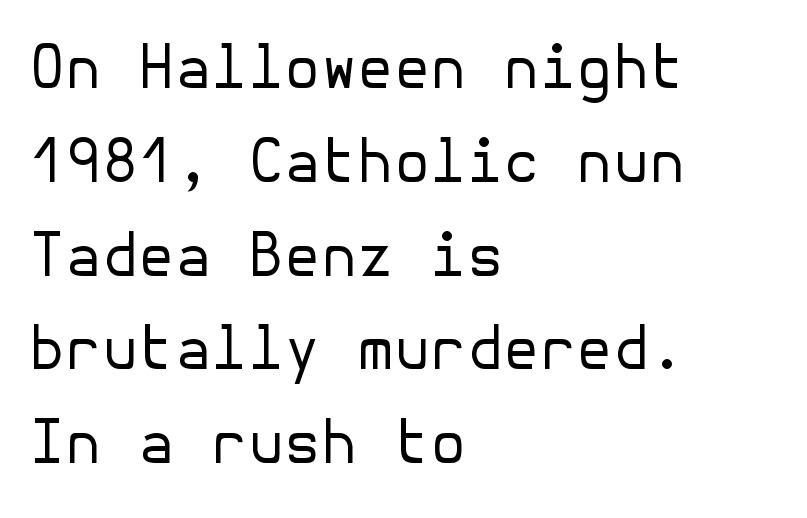
The image shows 59 px regular-weight sans-serif type, upright; set left-aligned, normal line spacing (1.59x), normal letter spacing, not underlined; low stroke contrast and a medium x-height.
